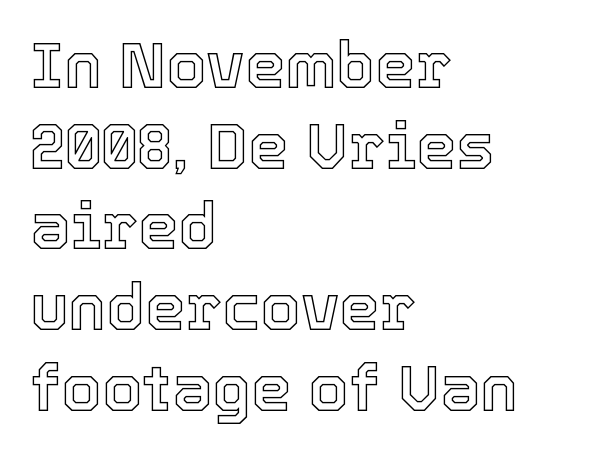
The image shows 64 px text type, upright; set left-aligned, normal line spacing (1.26x), normal letter spacing, not underlined; a medium x-height.
